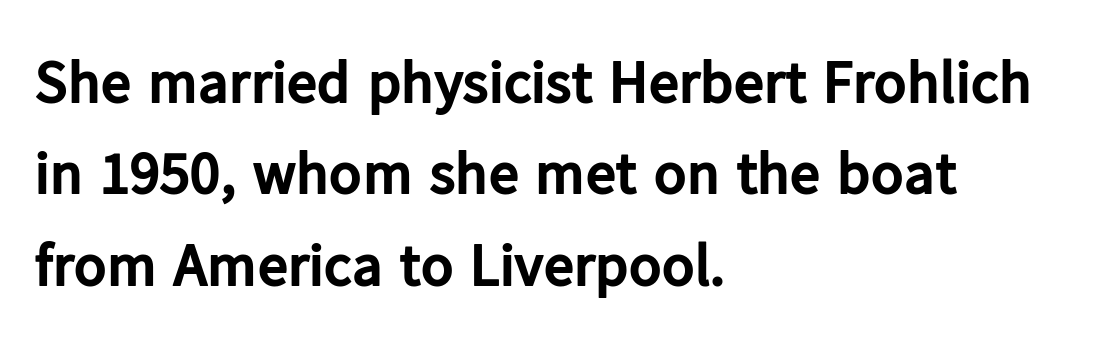
Compared with a centered layout, this one pins lines to the left instead. Descender tails drop into unmarked territory. You can tell it's not italic because the verticals are truly vertical. The font family rendered here belongs to the sans-serif group. Does extra space separate the letters? No, they use regular spacing. Does the weight exceed regular? Yes, all the way to bold.
